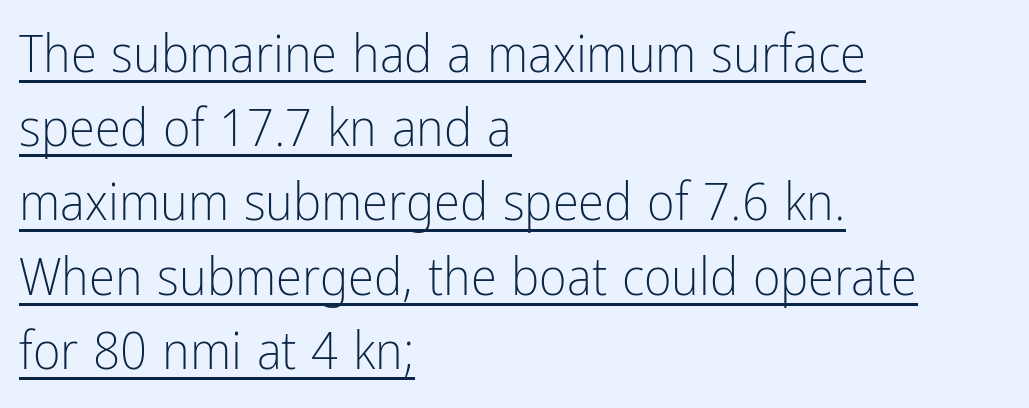
Q: Is the text bold? A: No.
Q: Is the text italic (slanted)? A: No, it is upright.
Q: Is the typeface a serif or a sans-serif typeface? A: Sans-serif.
Q: Is the text underlined? A: Yes.
Q: How is the paragraph aligned? A: Left-aligned.
Q: Is the spacing between letters normal or unusually wide? A: Normal.
Q: Is the spacing between lines tight, normal or loose? A: Normal.
Q: Width (condensed, normal, or wide)? A: Condensed.
Q: Stroke contrast? A: Low.
Q: x-height? A: Medium.
Q: Monospaced? A: No.
